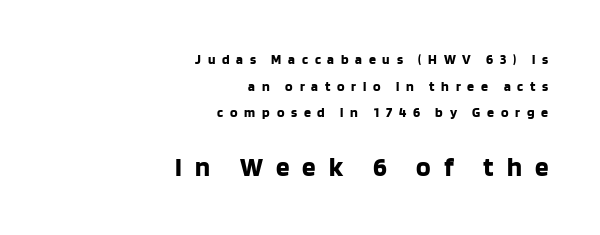
The image shows 27 px bold type, upright; set right-aligned, loose line spacing (1.9x), unusually wide letter spacing (+0.48 em), not underlined; the second (bottom) block is 1.93x larger.
